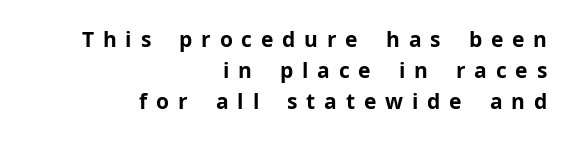
The image shows 21 px bold type, upright; set right-aligned, normal line spacing (1.48x), unusually wide letter spacing (+0.42 em), not underlined.
